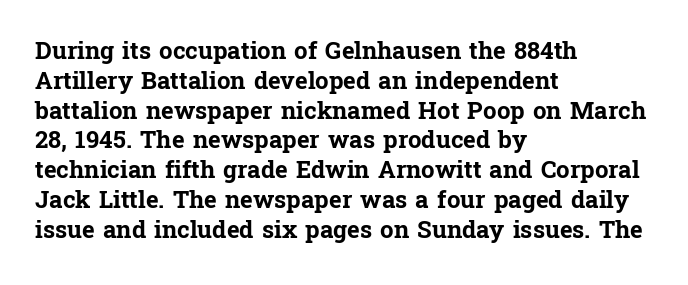
{"italic": "no", "bold": "yes", "underline": "no", "align": "left", "line_spacing_ratio": 1.24, "letter_spacing": "normal", "letter_spacing_em": 0.0, "glyph_px": 24}
